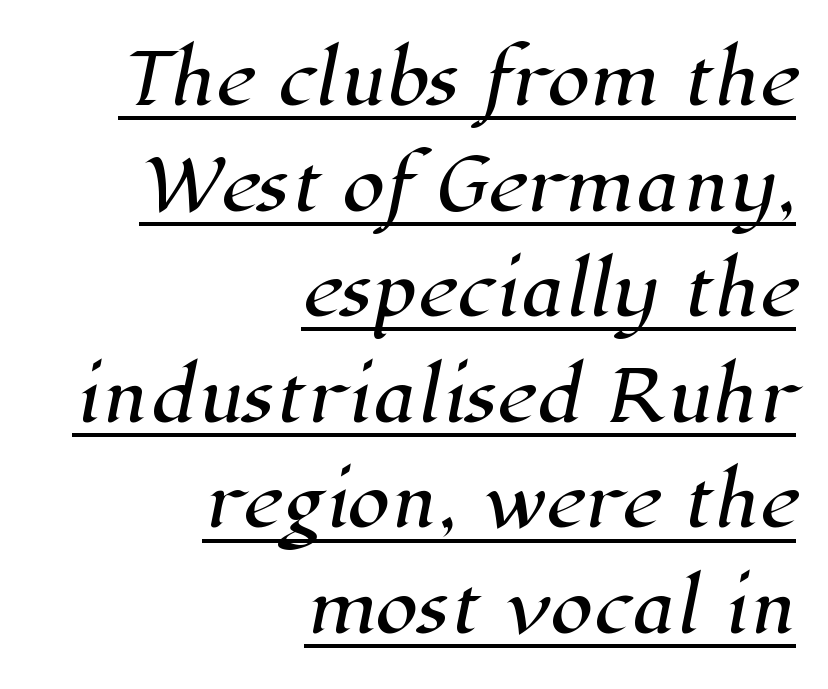
Q: Is the typeface a serif or a sans-serif typeface? A: Serif.
Q: Is the text underlined? A: Yes.
Q: How is the paragraph aligned? A: Right-aligned.
Q: Is the spacing between letters normal or unusually wide? A: Normal.
Q: Is the spacing between lines tight, normal or loose? A: Normal.
Q: Width (condensed, normal, or wide)? A: Normal.
Q: Stroke contrast? A: High.
Q: x-height? A: Medium.
Q: Monospaced? A: No.
